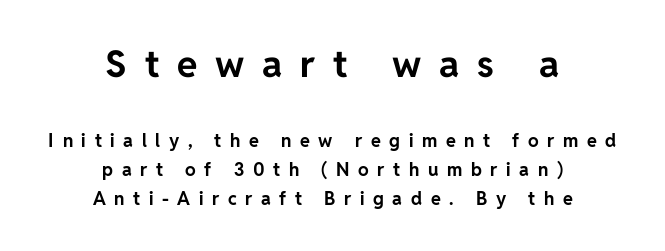
Notice how thick the strokes are: this is what a full bold looks like. The words here are not underlined. The block of text has a typical density, with ordinary space between rows. The axis of the letterforms is exactly vertical. Unlike a traditional serif, this face leaves its strokes unadorned.
